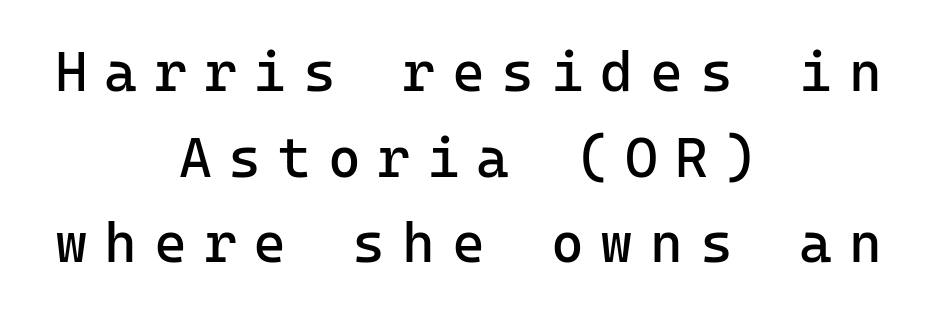
{"serif": "no", "italic": "no", "bold": "no", "weight": "regular", "width": "normal", "stroke_contrast": "low", "x_height": "medium", "monospaced": "yes", "underline": "no", "align": "center", "line_spacing": "normal", "line_spacing_ratio": 1.53, "letter_spacing": "wide", "letter_spacing_em": 0.3, "glyph_px": 56}
